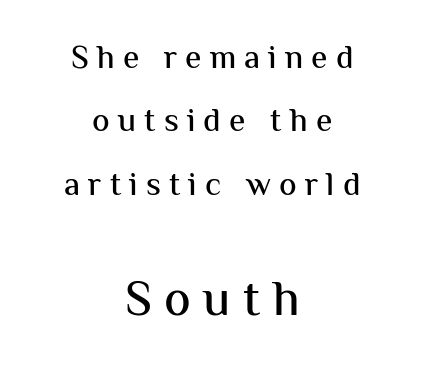
Q: Is the text italic (slanted)? A: No, it is upright.
Q: Is the typeface a serif or a sans-serif typeface? A: Sans-serif.
Q: Is the text underlined? A: No.
Q: How is the paragraph aligned? A: Centered.
Q: Is the spacing between letters normal or unusually wide? A: Unusually wide.
Q: Is the spacing between lines tight, normal or loose? A: Loose.
Q: Which block of text is set in a larger size, the first (top) or the second (bottom)? A: The second (bottom) one.
Q: Width (condensed, normal, or wide)? A: Normal.
Q: Stroke contrast? A: Medium.
Q: x-height? A: Medium.
Q: Monospaced? A: No.
